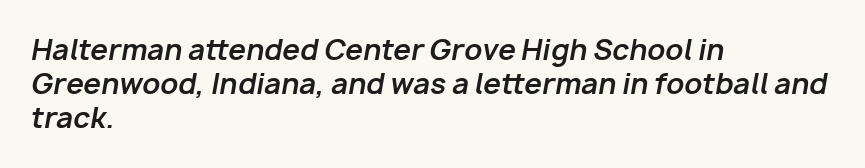
Q: Is the text bold? A: Yes.
Q: Is the text italic (slanted)? A: Yes, it leans right by about 10 degrees.
Q: Is the text underlined? A: No.
Q: How is the paragraph aligned? A: Left-aligned.
Q: Is the spacing between letters normal or unusually wide? A: Normal.
Q: Width (condensed, normal, or wide)? A: Normal.
Q: Stroke contrast? A: Low.
Q: x-height? A: Medium.
Q: Monospaced? A: No.
